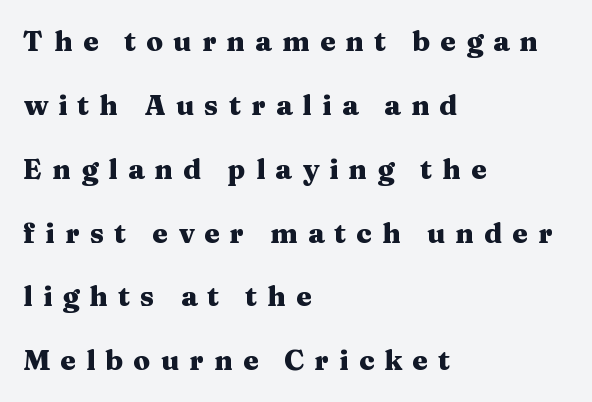
Does the leading feel generous? Absolutely, it's lavish. Beneath every word, the page is bare. Letter spacing: wide. The letters carry serifs — small finishing strokes at the ends of their stems. A classic flush-left, rag-right setting is used for this passage. Is there any slant? The stems are plumb.
